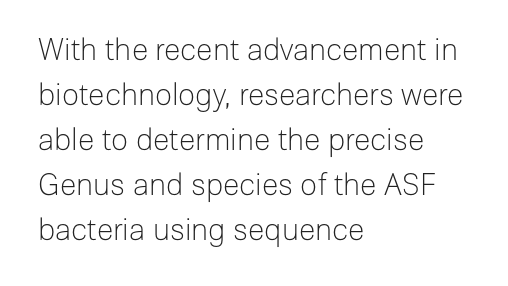
The image shows 30 px light sans-serif type, upright; set left-aligned, normal line spacing (1.5x), normal letter spacing, not underlined; low stroke contrast and a medium x-height.
